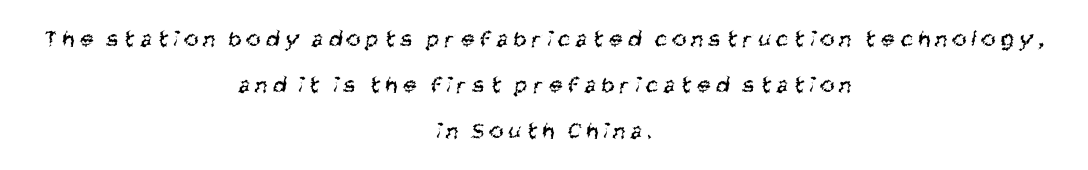
Q: Is the text bold? A: No.
Q: Is the text underlined? A: No.
Q: How is the paragraph aligned? A: Centered.
Q: Is the spacing between letters normal or unusually wide? A: Unusually wide.
Q: Is the spacing between lines tight, normal or loose? A: Loose.
